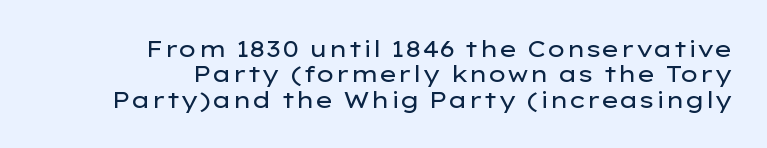
{"italic": "no", "bold": "no", "underline": "no", "align": "right", "line_spacing": "tight", "line_spacing_ratio": 1.1, "letter_spacing": "normal", "letter_spacing_em": 0.0, "glyph_px": 23}
